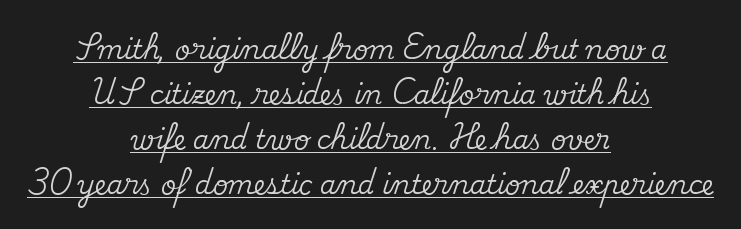
{"underline": "yes", "align": "center", "line_spacing_ratio": 1.73, "letter_spacing": "normal", "letter_spacing_em": 0.0, "glyph_px": 26}
